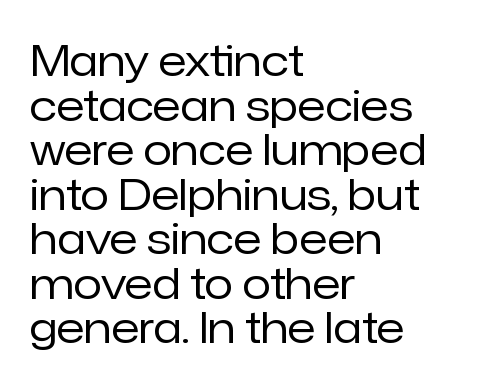
Q: Is the text bold? A: No.
Q: Is the text italic (slanted)? A: No, it is upright.
Q: Is the typeface a serif or a sans-serif typeface? A: Sans-serif.
Q: Is the text underlined? A: No.
Q: How is the paragraph aligned? A: Left-aligned.
Q: Is the spacing between letters normal or unusually wide? A: Normal.
Q: Is the spacing between lines tight, normal or loose? A: Tight.
Q: Width (condensed, normal, or wide)? A: Normal.
Q: Stroke contrast? A: Low.
Q: x-height? A: Medium.
Q: Monospaced? A: No.
